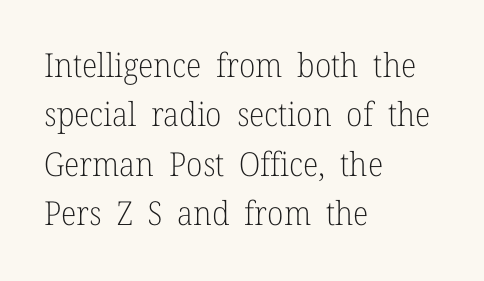
{"serif": "yes", "italic": "no", "bold": "no", "weight": "light", "width": "normal", "stroke_contrast": "low", "x_height": "medium", "monospaced": "no", "underline": "no", "align": "left", "line_spacing": "normal", "line_spacing_ratio": 1.5, "letter_spacing": "normal", "letter_spacing_em": 0.0, "glyph_px": 33}
